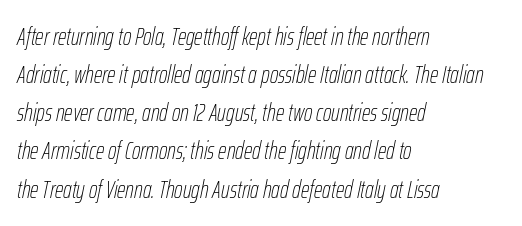
These lines are set flush left with a ragged right edge. The baseline area is clear. The line-height multiplier appears to be the usual default. The specimen reads as italic at a glance. No heavy texture on the line: the type isn't bold.
